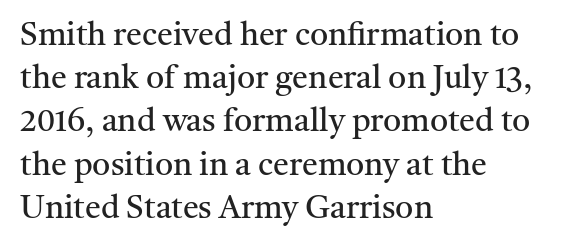
The image shows 32 px regular-weight serif type, upright; set left-aligned, normal line spacing (1.35x), normal letter spacing, not underlined; medium stroke contrast and a medium x-height.
